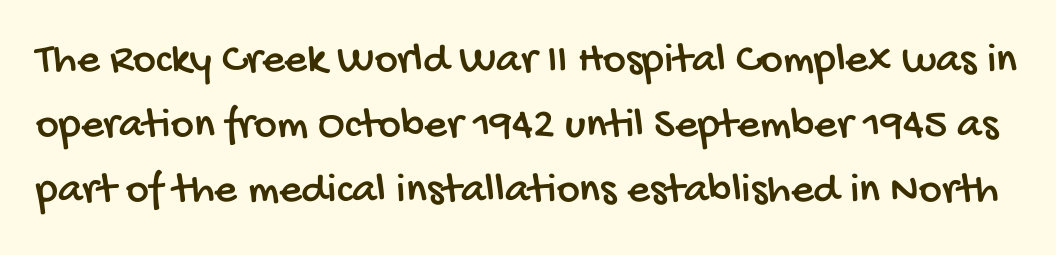
The image shows 44 px condensed sans-serif type; set normal line spacing (1.48x), normal letter spacing, not underlined; low stroke contrast and a large x-height.
